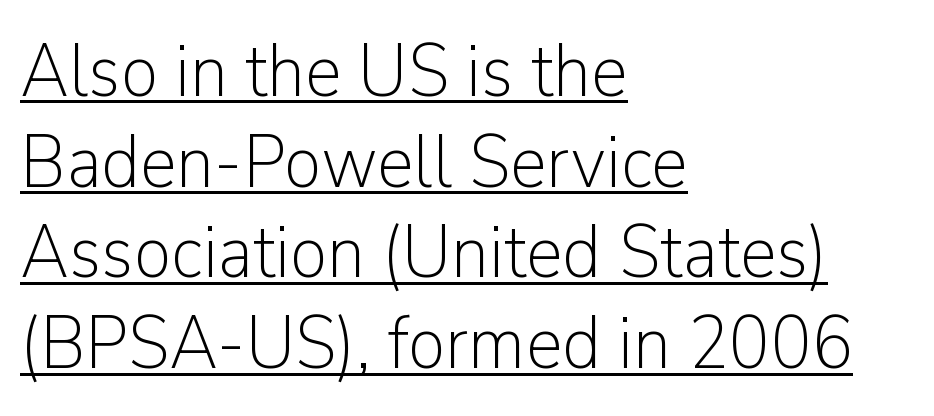
The image shows 75 px light sans-serif type, upright; set left-aligned, line spacing 1.21x, normal letter spacing, underlined; low stroke contrast and a medium x-height.
